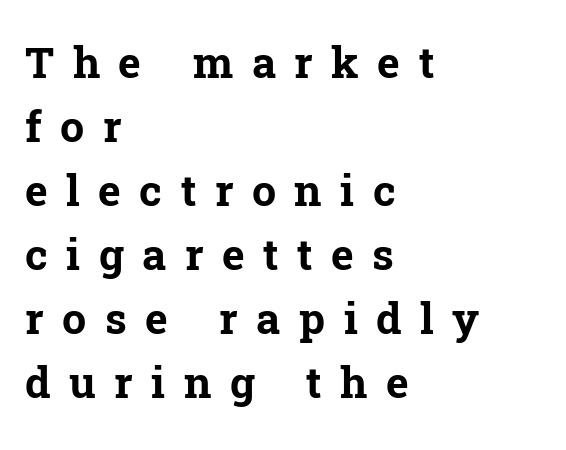
The type family on display is of the serif kind. The area under the type is left untouched. Baseline-to-baseline distance is the conventional proportion of letter height. The passage shown is typed in a proportional face where columns would drift. Each line starts at the same left margin while the right side varies. Tracking value appears strongly positive — letters spread wide.
